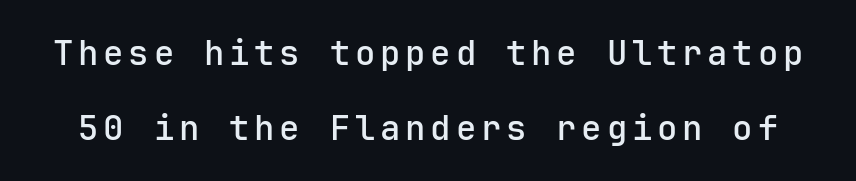
Each new line begins a long way beneath the previous one. Nobody drew a line under any word here. The characters display no serif detailing; their extremities are plain. You could count columns in this text — the font is strictly monospaced. The lettering stays uniformly vertical, giving the passage a roman look.
